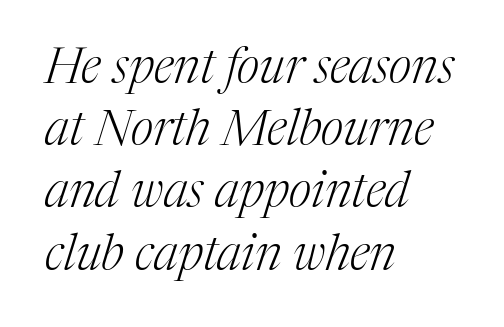
Q: Is the text bold? A: No.
Q: Is the text italic (slanted)? A: Yes, it leans right by about 17 degrees.
Q: Is the typeface a serif or a sans-serif typeface? A: Serif.
Q: Is the text underlined? A: No.
Q: How is the paragraph aligned? A: Left-aligned.
Q: Is the spacing between letters normal or unusually wide? A: Normal.
Q: Is the spacing between lines tight, normal or loose? A: Normal.
Q: Width (condensed, normal, or wide)? A: Normal.
Q: Stroke contrast? A: Medium.
Q: x-height? A: Medium.
Q: Monospaced? A: No.
